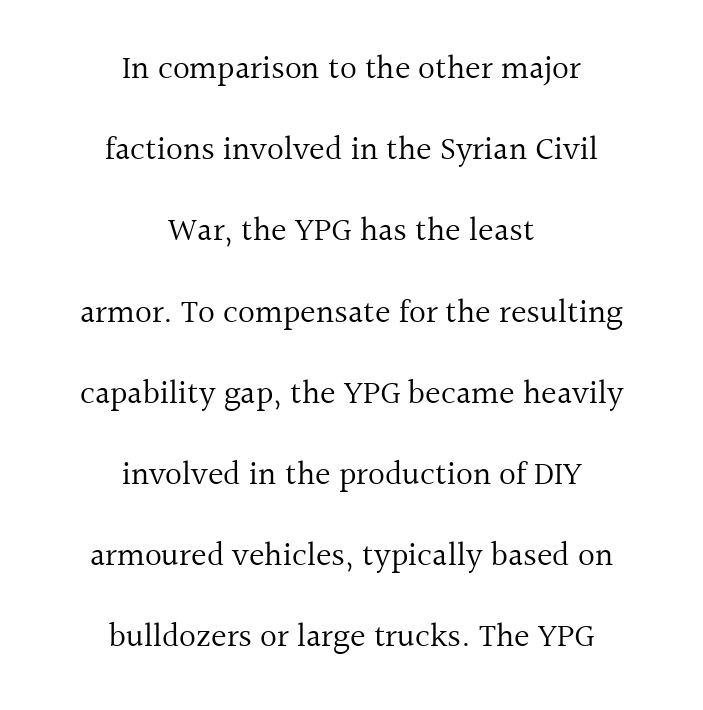
The image shows 33 px regular-weight serif type, upright; set centered, loose line spacing (2.46x), normal letter spacing, not underlined; a medium x-height.
